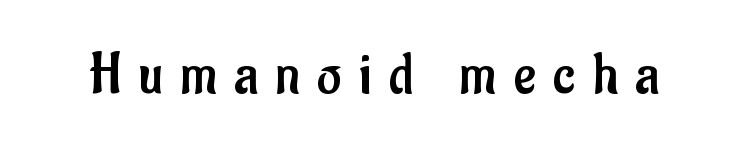
You could not count columns in this text — the font is proportionally spaced. Weight: in the light-to-regular range. Do the letters lean? They stand straight. This rendering features lettering with no underline. The face used here is rendered with a markedly widened letterfit. These lines are composed in type without serifs.
